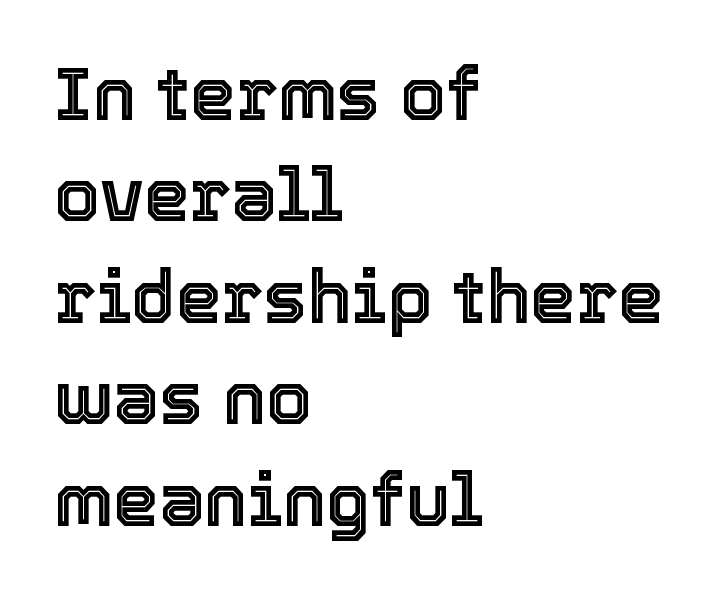
Q: Is the text italic (slanted)? A: No, it is upright.
Q: Is the text underlined? A: No.
Q: How is the paragraph aligned? A: Left-aligned.
Q: Is the spacing between letters normal or unusually wide? A: Normal.
Q: Is the spacing between lines tight, normal or loose? A: Normal.
Q: Width (condensed, normal, or wide)? A: Normal.
Q: x-height? A: Medium.
Q: Monospaced? A: No.
